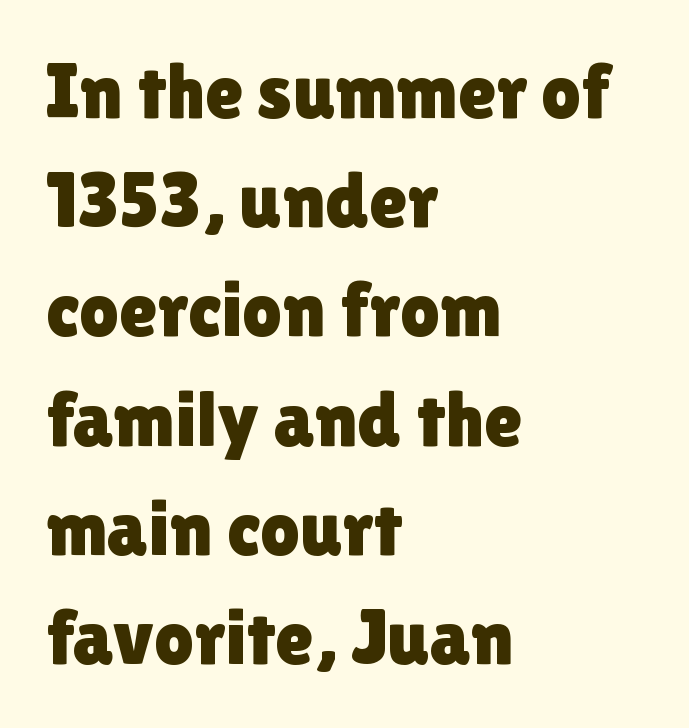
Reading down the block, your eye returns to a fixed left position each line. Evenly set lines give the paragraph a standard silhouette. Ascenders rise straight up at ninety degrees. The characters display no serif detailing; their extremities are plain. Here the designer chose a conventional face with non-uniform glyph widths. Letter spacing: default.
